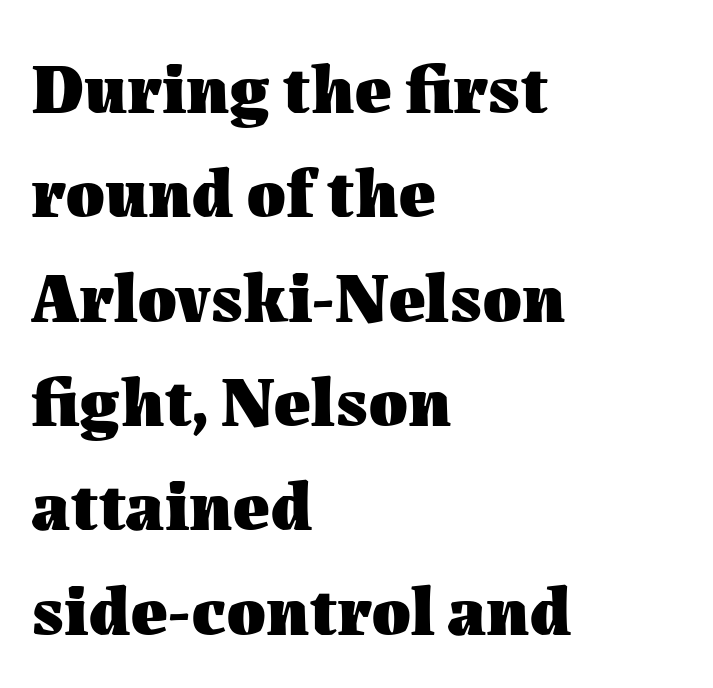
{"italic": "no", "bold": "yes", "weight": "heavy", "width": "normal", "stroke_contrast": "medium", "x_height": "medium", "monospaced": "no", "underline": "no", "align": "left", "line_spacing": "normal", "line_spacing_ratio": 1.47, "letter_spacing": "normal", "letter_spacing_em": 0.0, "glyph_px": 71}
